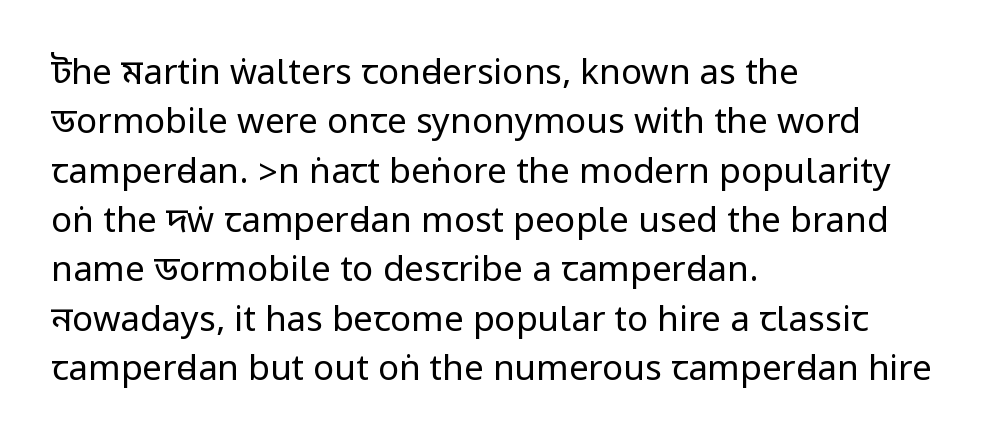
The image shows 35 px regular-weight, condensed sans-serif type, upright; set left-aligned, normal line spacing (1.41x), normal letter spacing, not underlined; low stroke contrast.
